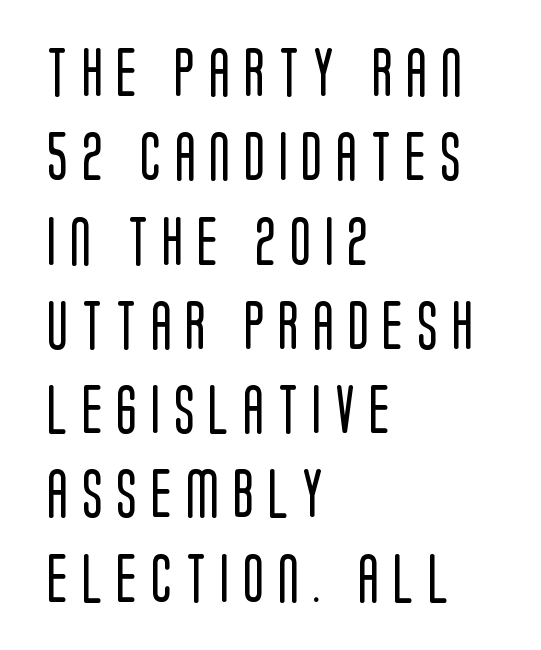
The image shows 49 px regular-weight, condensed sans-serif type, upright; set left-aligned, line spacing 1.72x, unusually wide letter spacing (+0.28 em), not underlined; low stroke contrast and a large x-height.
